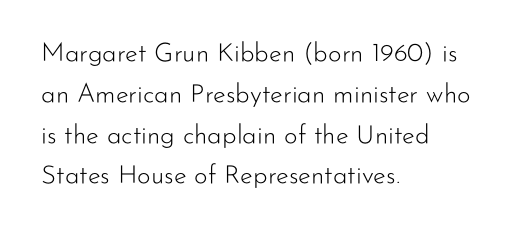
{"italic": "no", "bold": "no", "underline": "no", "align": "left", "line_spacing": "normal", "line_spacing_ratio": 1.57, "letter_spacing": "normal", "letter_spacing_em": 0.0, "glyph_px": 26}
